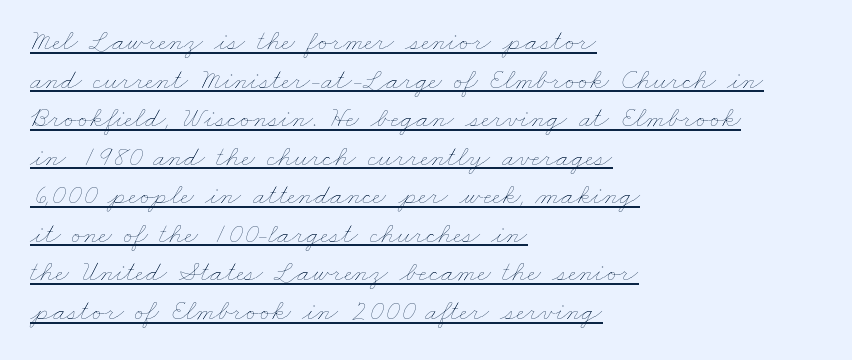
Q: Is the text bold? A: No.
Q: Is the text underlined? A: Yes.
Q: How is the paragraph aligned? A: Left-aligned.
Q: Is the spacing between letters normal or unusually wide? A: Normal.
Q: Is the spacing between lines tight, normal or loose? A: Normal.
Q: Width (condensed, normal, or wide)? A: Wide.
Q: Stroke contrast? A: Low.
Q: x-height? A: Small.
Q: Monospaced? A: No.
